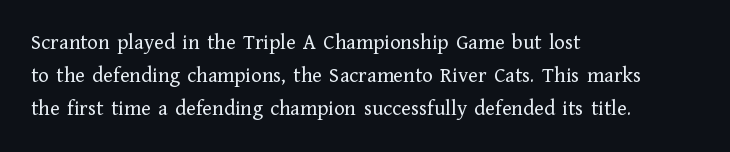
{"italic": "no", "bold": "no", "underline": "no", "align": "left", "line_spacing": "normal", "line_spacing_ratio": 1.49, "letter_spacing": "normal", "letter_spacing_em": 0.0, "glyph_px": 22}
